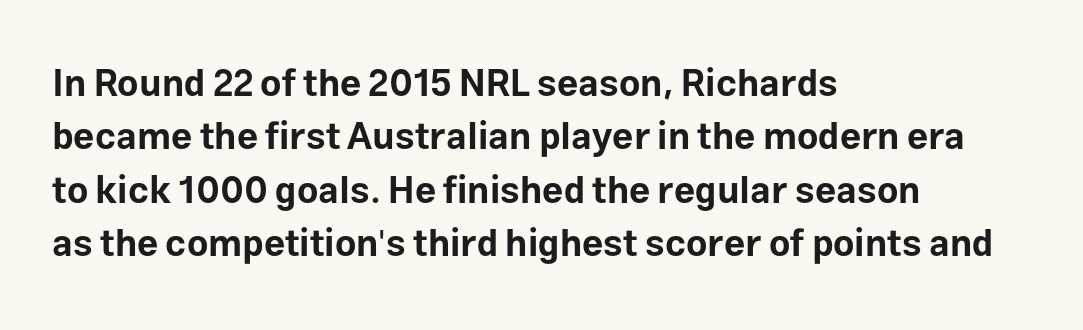
Q: Is the text bold? A: Yes.
Q: Is the text italic (slanted)? A: No, it is upright.
Q: Is the typeface a serif or a sans-serif typeface? A: Sans-serif.
Q: Is the text underlined? A: No.
Q: How is the paragraph aligned? A: Left-aligned.
Q: Is the spacing between letters normal or unusually wide? A: Normal.
Q: Is the spacing between lines tight, normal or loose? A: Normal.
Q: Width (condensed, normal, or wide)? A: Normal.
Q: Stroke contrast? A: Low.
Q: x-height? A: Medium.
Q: Monospaced? A: No.
